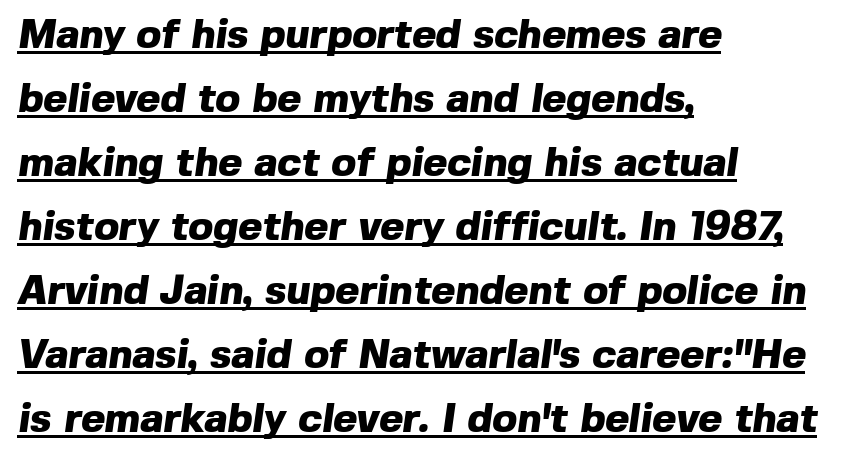
Baseline-to-baseline distance is the conventional proportion of letter height. Short note: letters normally spaced. A typographer would call this underscored text. These lines are rendered in a variable-pitch font. Check where the strokes stop: nothing finishes them off — pure sans.
